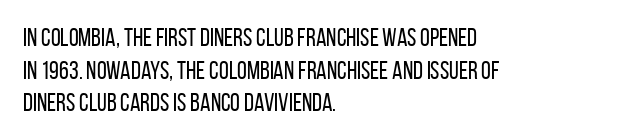
{"italic": "no", "bold": "no", "underline": "no", "align": "left", "line_spacing": "normal", "line_spacing_ratio": 1.31, "letter_spacing": "normal", "letter_spacing_em": 0.0, "glyph_px": 25}
